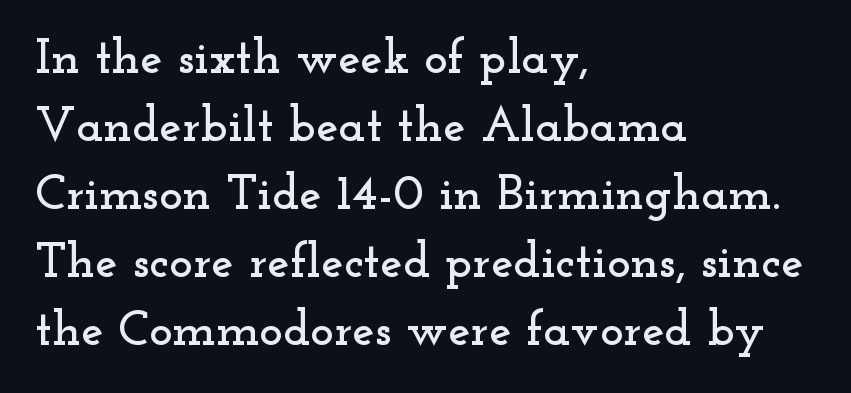
Q: Is the text italic (slanted)? A: No, it is upright.
Q: Is the typeface a serif or a sans-serif typeface? A: Serif.
Q: Is the text underlined? A: No.
Q: How is the paragraph aligned? A: Left-aligned.
Q: Is the spacing between letters normal or unusually wide? A: Normal.
Q: Is the spacing between lines tight, normal or loose? A: Normal.
Q: Width (condensed, normal, or wide)? A: Wide.
Q: Stroke contrast? A: Low.
Q: x-height? A: Small.
Q: Monospaced? A: No.
